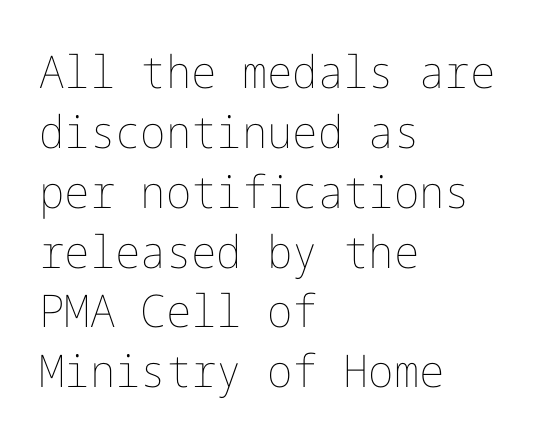
The horizontal fit of the characters is conventional and even. All the whitespace from short lines collects on the right. This is the regular roman posture of the typeface. The space beneath each line is pristine and unruled.
